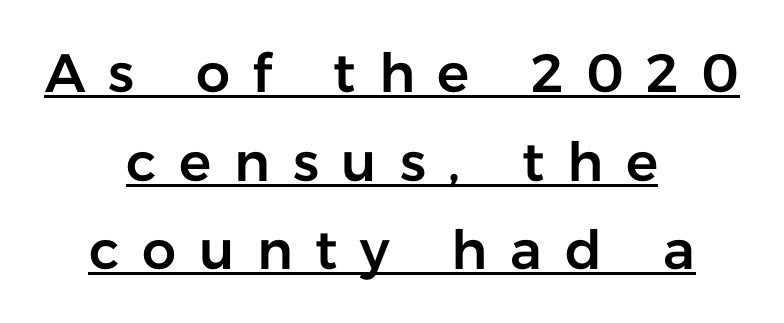
The image shows 54 px sans-serif type, upright; set centered, normal line spacing (1.64x), unusually wide letter spacing (+0.42 em), underlined; low stroke contrast and a medium x-height.
